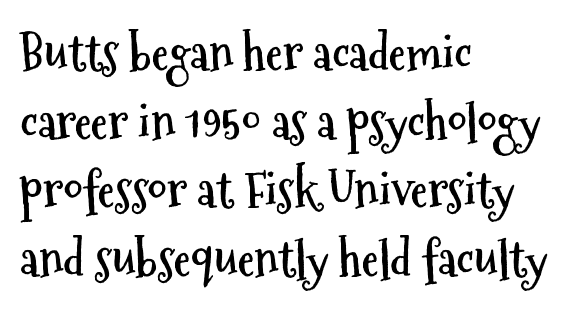
{"serif": "no", "italic": "no", "bold": "yes", "weight": "semibold", "width": "condensed", "stroke_contrast": "medium", "x_height": "medium", "monospaced": "no", "underline": "no", "align": "left", "line_spacing": "normal", "line_spacing_ratio": 1.43, "letter_spacing": "normal", "letter_spacing_em": 0.0, "glyph_px": 48}
